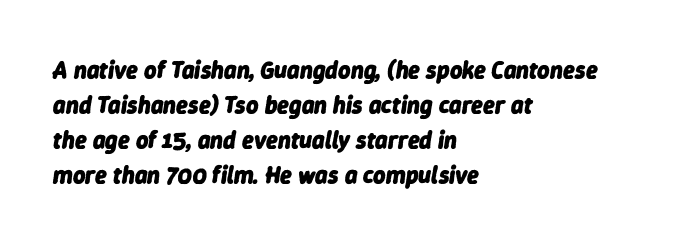
Caption: standard tracking, unaltered. The lettering tilts uniformly, giving the passage an italic look. Underlining? Definitely not there. This rendering uses left alignment, leaving the right contour irregular.
